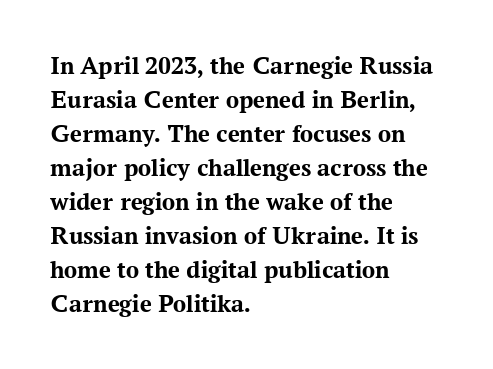
{"italic": "no", "bold": "yes", "underline": "no", "align": "left", "line_spacing": "normal", "line_spacing_ratio": 1.31, "letter_spacing": "normal", "letter_spacing_em": 0.0, "glyph_px": 26}
